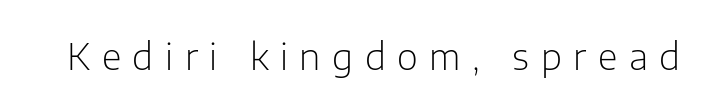
Here the designer chose a conventional face with non-uniform glyph widths. Has an underline been added? It has not. Are there feet on the stems? There aren't — it's a sans. The letterforms sit at book weight or below. Each word looks stretched out because of the extra space between its letters.
